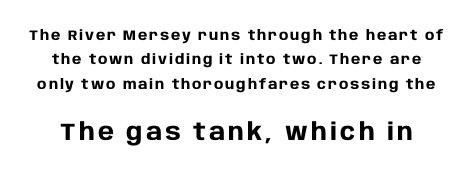
Q: Is the text bold? A: Yes.
Q: Is the text italic (slanted)? A: No, it is upright.
Q: Is the text underlined? A: No.
Q: Which block of text is set in a larger size, the first (top) or the second (bottom)? A: The second (bottom) one.
